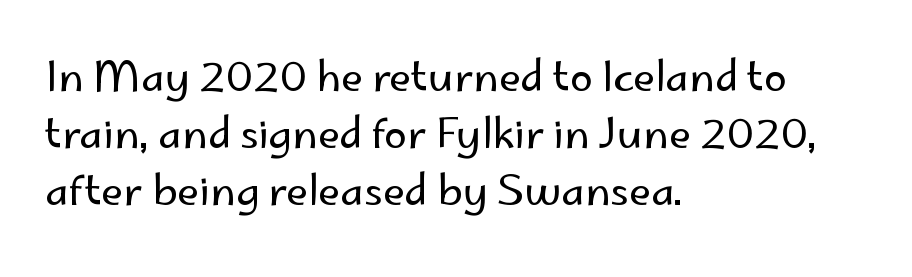
The image shows 41 px regular-weight sans-serif type, upright; set left-aligned, normal line spacing (1.39x), normal letter spacing, not underlined; low stroke contrast and a small x-height.
